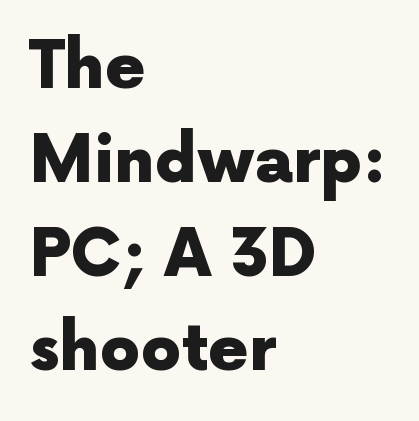
Q: Is the text bold? A: Yes.
Q: Is the text italic (slanted)? A: No, it is upright.
Q: Is the typeface a serif or a sans-serif typeface? A: Sans-serif.
Q: Is the text underlined? A: No.
Q: How is the paragraph aligned? A: Left-aligned.
Q: Is the spacing between letters normal or unusually wide? A: Normal.
Q: Is the spacing between lines tight, normal or loose? A: Normal.
Q: Width (condensed, normal, or wide)? A: Normal.
Q: x-height? A: Medium.
Q: Monospaced? A: No.
